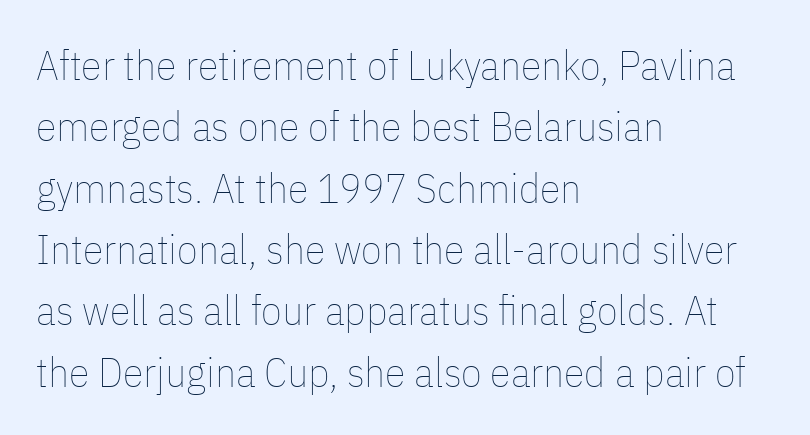
Q: Is the text bold? A: No.
Q: Is the text italic (slanted)? A: No, it is upright.
Q: Is the text underlined? A: No.
Q: How is the paragraph aligned? A: Left-aligned.
Q: Is the spacing between letters normal or unusually wide? A: Normal.
Q: Is the spacing between lines tight, normal or loose? A: Normal.
Q: Width (condensed, normal, or wide)? A: Condensed.
Q: Stroke contrast? A: Low.
Q: x-height? A: Medium.
Q: Monospaced? A: No.
